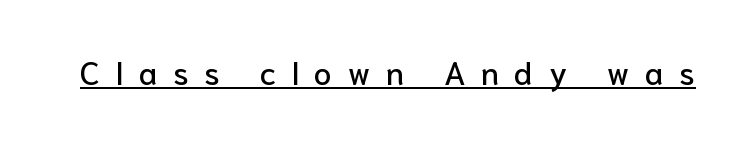
The image shows 32 px sans-serif type, upright; set unusually wide letter spacing (+0.49 em), underlined; low stroke contrast and a medium x-height.
